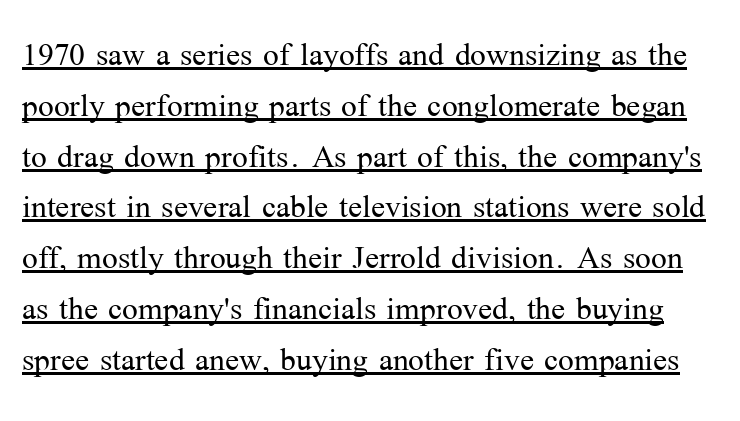
Q: Is the text bold? A: No.
Q: Is the text italic (slanted)? A: No, it is upright.
Q: Is the typeface a serif or a sans-serif typeface? A: Serif.
Q: Is the text underlined? A: Yes.
Q: Is the spacing between letters normal or unusually wide? A: Normal.
Q: Width (condensed, normal, or wide)? A: Normal.
Q: Stroke contrast? A: Medium.
Q: x-height? A: Medium.
Q: Monospaced? A: No.
